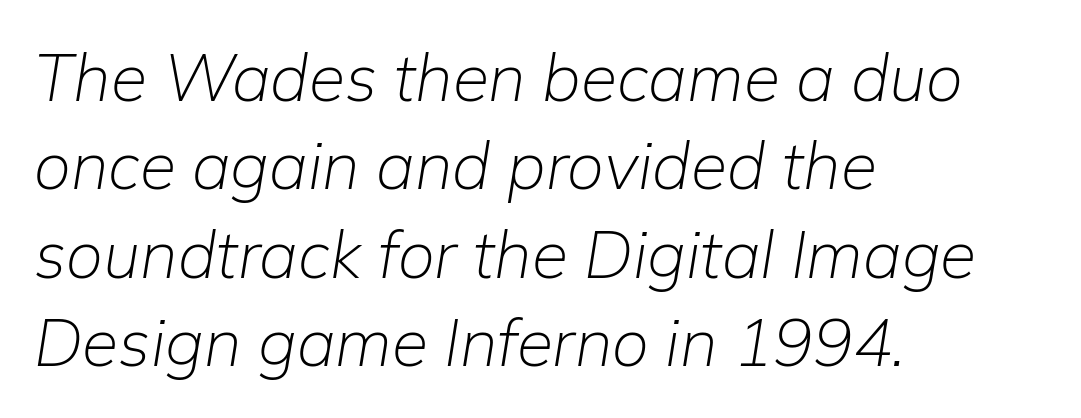
The image shows 66 px light type, italic (leaning right); set left-aligned, normal line spacing (1.34x), normal letter spacing, not underlined; low stroke contrast and a medium x-height.
